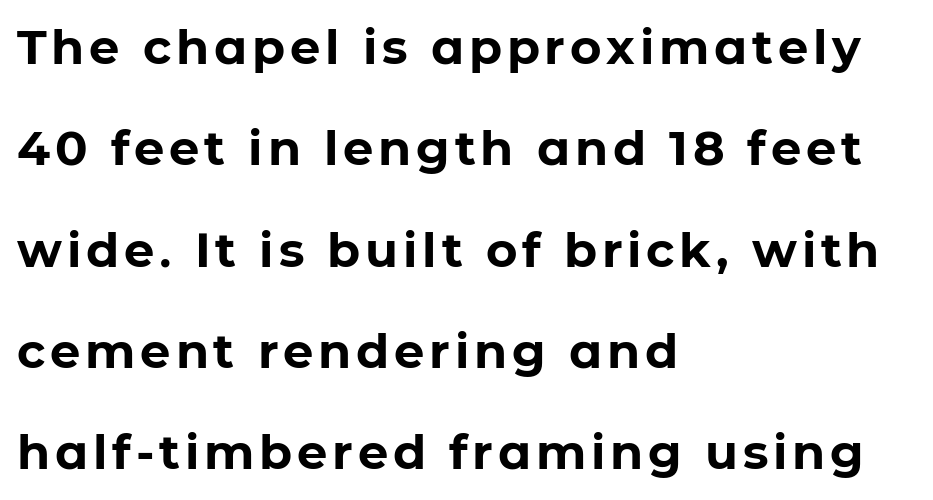
Q: Is the text bold? A: Yes.
Q: Is the text italic (slanted)? A: No, it is upright.
Q: Is the typeface a serif or a sans-serif typeface? A: Sans-serif.
Q: Is the text underlined? A: No.
Q: How is the paragraph aligned? A: Left-aligned.
Q: Is the spacing between lines tight, normal or loose? A: Loose.
Q: Width (condensed, normal, or wide)? A: Normal.
Q: Stroke contrast? A: Low.
Q: x-height? A: Medium.
Q: Monospaced? A: No.
